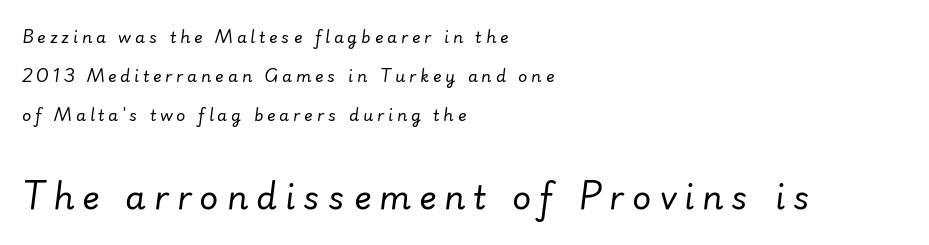
Q: Is the text bold? A: No.
Q: Is the text italic (slanted)? A: Yes, it leans right by about 7 degrees.
Q: Is the text underlined? A: No.
Q: How is the paragraph aligned? A: Left-aligned.
Q: Is the spacing between letters normal or unusually wide? A: Unusually wide.
Q: Is the spacing between lines tight, normal or loose? A: Loose.
Q: Which block of text is set in a larger size, the first (top) or the second (bottom)? A: The second (bottom) one.
Q: Width (condensed, normal, or wide)? A: Normal.
Q: Stroke contrast? A: Low.
Q: x-height? A: Small.
Q: Monospaced? A: No.
